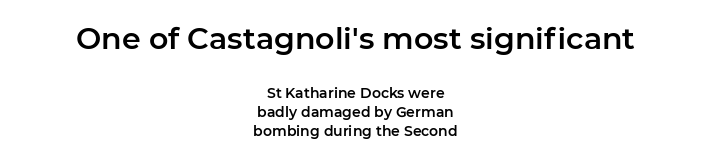
You could call the tracking neutral — neither tight nor loose. The letters advance in unequal steps, a hallmark of proportional type. Alignment: centered. If you squint, the top block still reads clearly — it's the larger of the two. If you measured baseline to baseline, you'd find a middling distance.
